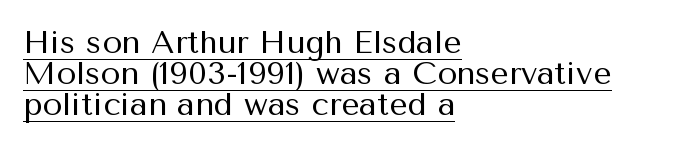
The image shows 32 px regular-weight sans-serif type, upright; set left-aligned, tight line spacing (0.97x), normal letter spacing, underlined; medium stroke contrast and a medium x-height.
